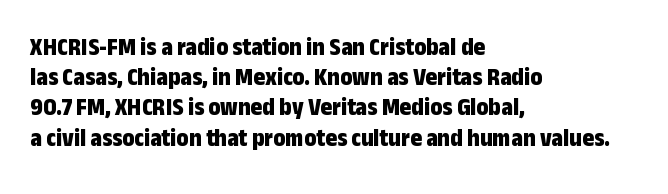
{"italic": "no", "bold": "yes", "underline": "no", "align": "left", "line_spacing_ratio": 1.21, "letter_spacing": "normal", "letter_spacing_em": 0.0, "glyph_px": 25}
